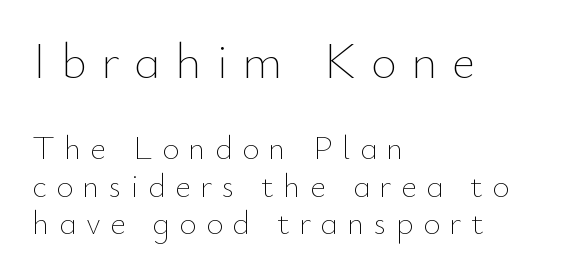
{"italic": "no", "bold": "no", "weight": "thin", "width": "normal", "stroke_contrast": "low", "x_height": "small", "monospaced": "no", "underline": "no", "align": "left", "line_spacing": "tight", "line_spacing_ratio": 1.13, "letter_spacing": "wide", "letter_spacing_em": 0.29, "larger_block": "first", "size_ratio": 1.52, "glyph_px": 50}
